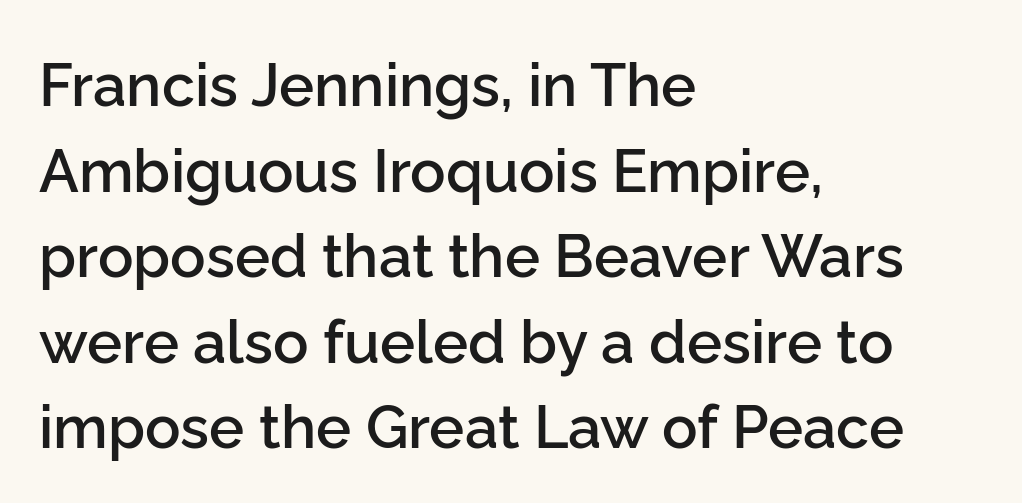
{"serif": "no", "italic": "no", "bold": "semi", "weight": "semibold", "width": "normal", "stroke_contrast": "low", "x_height": "medium", "monospaced": "no", "underline": "no", "align": "left", "line_spacing": "normal", "line_spacing_ratio": 1.45, "letter_spacing": "normal", "letter_spacing_em": 0.0, "glyph_px": 59}
